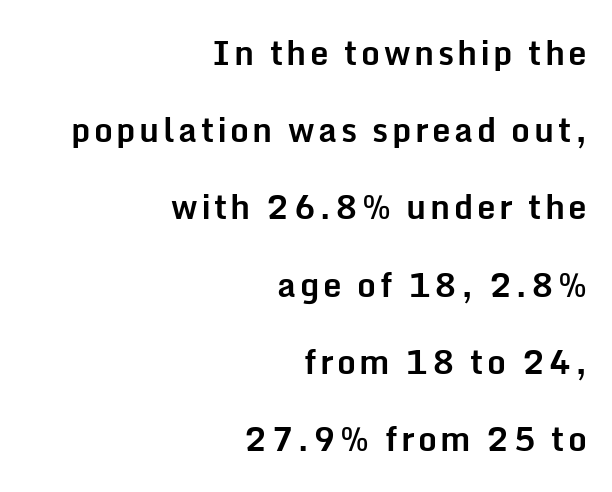
The image shows 33 px bold sans-serif type, upright; set right-aligned, loose line spacing (2.34x), not underlined; low stroke contrast and a medium x-height.
